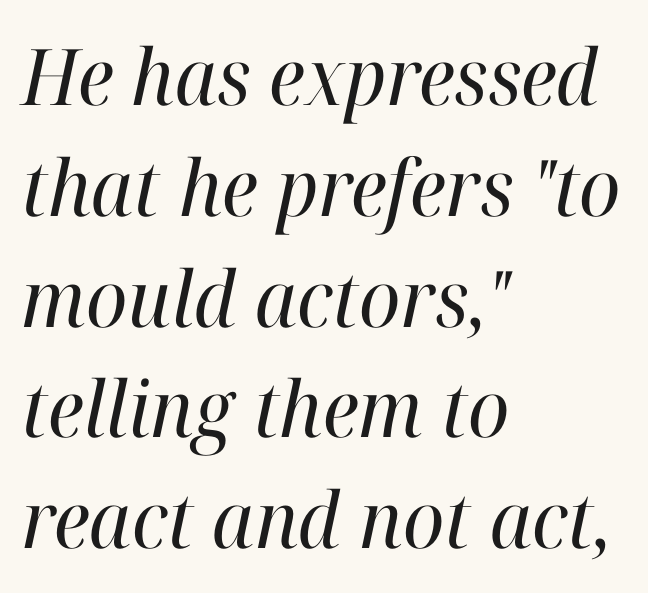
Q: Is the text bold? A: No.
Q: Is the text italic (slanted)? A: Yes, it leans right by about 12 degrees.
Q: Is the typeface a serif or a sans-serif typeface? A: Serif.
Q: Is the text underlined? A: No.
Q: How is the paragraph aligned? A: Left-aligned.
Q: Is the spacing between letters normal or unusually wide? A: Normal.
Q: Is the spacing between lines tight, normal or loose? A: Normal.
Q: Width (condensed, normal, or wide)? A: Normal.
Q: Stroke contrast? A: High.
Q: x-height? A: Medium.
Q: Monospaced? A: No.
